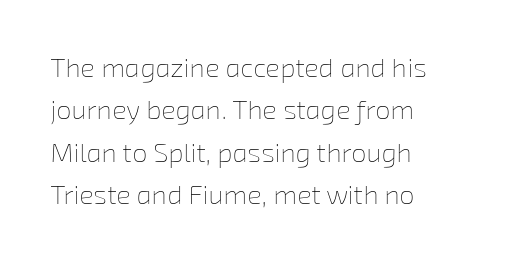
Teacher's note: observe the even left margin — that is flush-left alignment. Students, observe: this is what conventionally led text looks like. Check under the words: just untouched page. The font sits on the lighter half of the weight spectrum, regular included.
